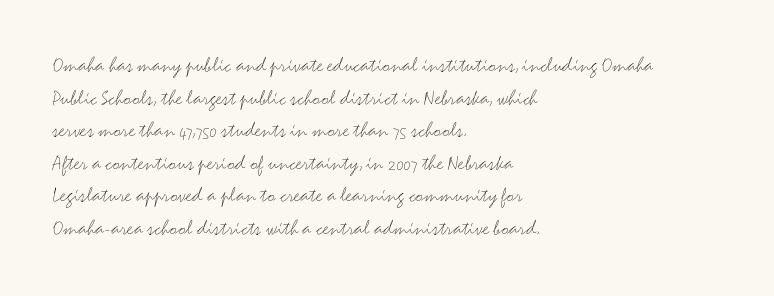
Rows of type keep a routine distance in the vertical direction. The space beneath each line is pristine and unruled. Which margin do the lines hug? The left one — the right edge is uneven. The letterforms sit shoulder to shoulder at normal distance.
